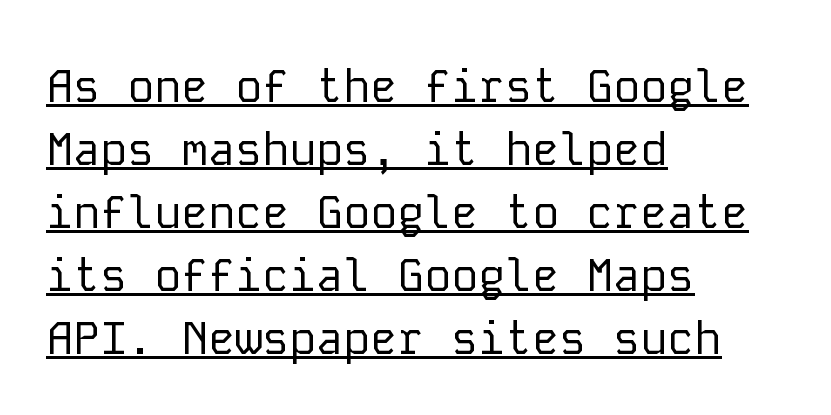
{"serif": "no", "italic": "no", "bold": "no", "weight": "regular", "width": "normal", "stroke_contrast": "low", "x_height": "medium", "monospaced": "yes", "underline": "yes", "align": "left", "line_spacing": "normal", "line_spacing_ratio": 1.4, "letter_spacing": "normal", "letter_spacing_em": 0.0, "glyph_px": 45}
